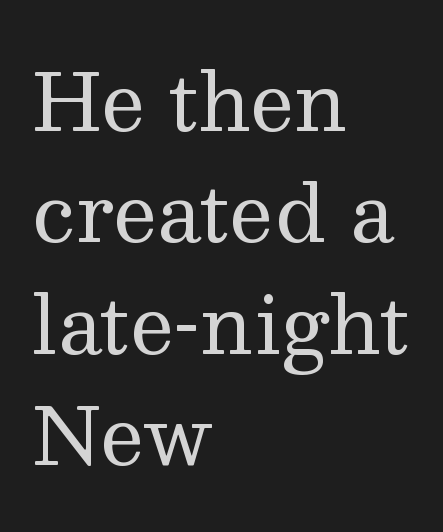
Q: Is the text bold? A: No.
Q: Is the text italic (slanted)? A: No, it is upright.
Q: Is the typeface a serif or a sans-serif typeface? A: Serif.
Q: Is the text underlined? A: No.
Q: How is the paragraph aligned? A: Left-aligned.
Q: Is the spacing between letters normal or unusually wide? A: Normal.
Q: Is the spacing between lines tight, normal or loose? A: Normal.
Q: Width (condensed, normal, or wide)? A: Normal.
Q: Stroke contrast? A: Medium.
Q: x-height? A: Medium.
Q: Monospaced? A: No.
